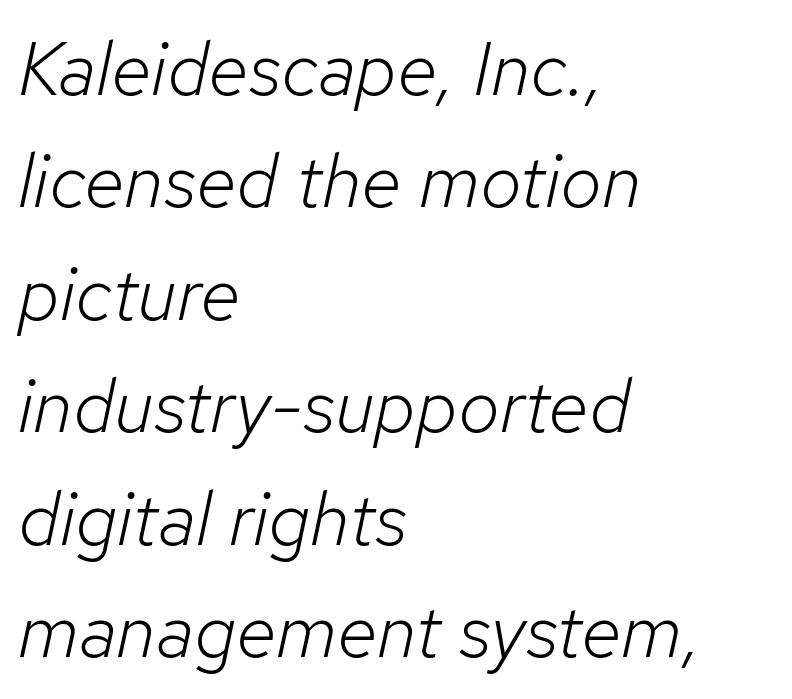
{"italic": "yes", "lean": "right", "slant_degrees": 12, "bold": "no", "weight": "light", "width": "normal", "stroke_contrast": "low", "x_height": "medium", "monospaced": "no", "underline": "no", "align": "left", "line_spacing": "normal", "line_spacing_ratio": 1.5, "letter_spacing": "normal", "letter_spacing_em": 0.0, "glyph_px": 75}
